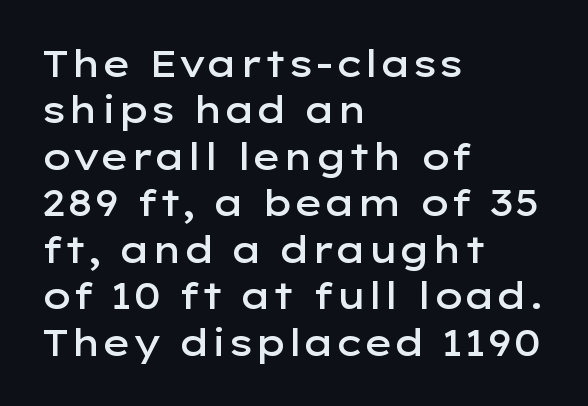
{"serif": "no", "italic": "no", "bold": "semi", "weight": "semibold", "width": "wide", "stroke_contrast": "low", "x_height": "medium", "monospaced": "no", "underline": "no", "align": "left", "line_spacing": "normal", "line_spacing_ratio": 1.29, "letter_spacing": "normal", "letter_spacing_em": 0.0, "glyph_px": 36}
